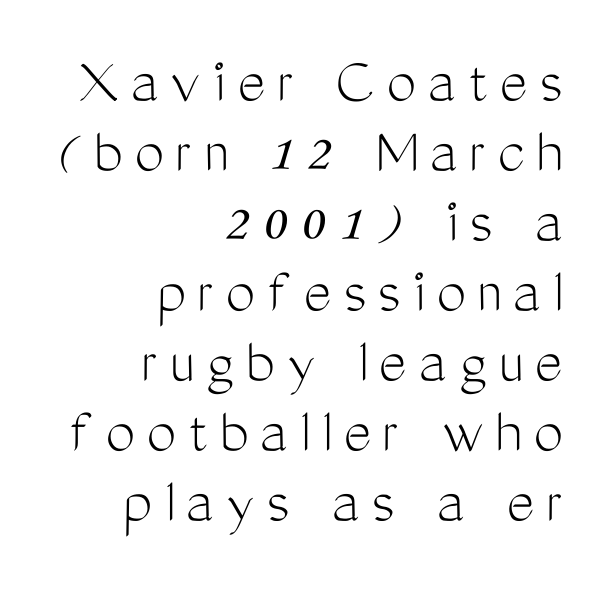
{"serif": "no", "italic": "no", "bold": "no", "weight": "light", "width": "condensed", "stroke_contrast": "medium", "x_height": "medium", "monospaced": "no", "underline": "no", "align": "right", "line_spacing": "tight", "line_spacing_ratio": 1.06, "glyph_px": 66}
